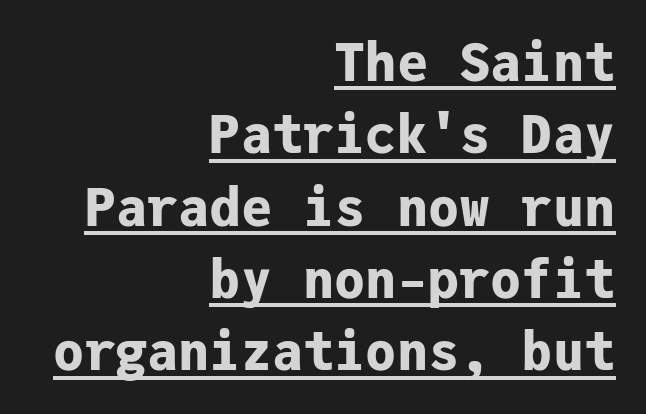
The image shows 52 px bold sans-serif type, upright, monospaced; set right-aligned, normal line spacing (1.39x), normal letter spacing, underlined; low stroke contrast and a medium x-height.
